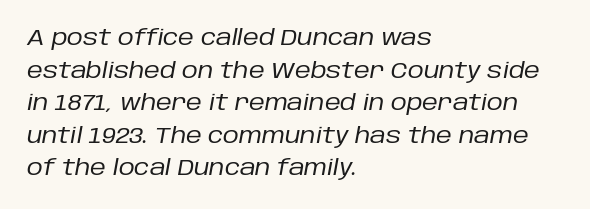
{"italic": "yes", "lean": "right", "slant_degrees": 10, "bold": "no", "underline": "no", "align": "left", "line_spacing": "normal", "line_spacing_ratio": 1.48, "letter_spacing": "normal", "letter_spacing_em": 0.0, "glyph_px": 22}
